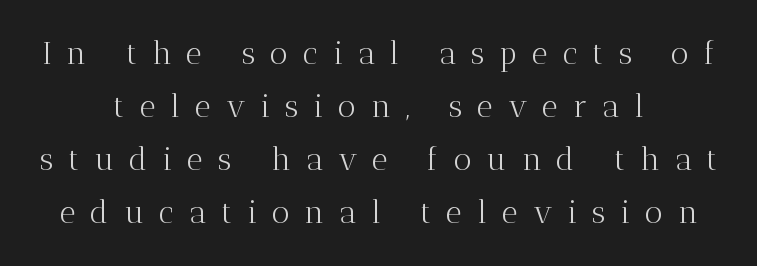
{"serif": "yes", "italic": "no", "bold": "no", "weight": "light", "width": "normal", "stroke_contrast": "medium", "x_height": "medium", "monospaced": "no", "underline": "no", "align": "center", "line_spacing_ratio": 1.71, "letter_spacing": "wide", "letter_spacing_em": 0.49, "glyph_px": 31}
